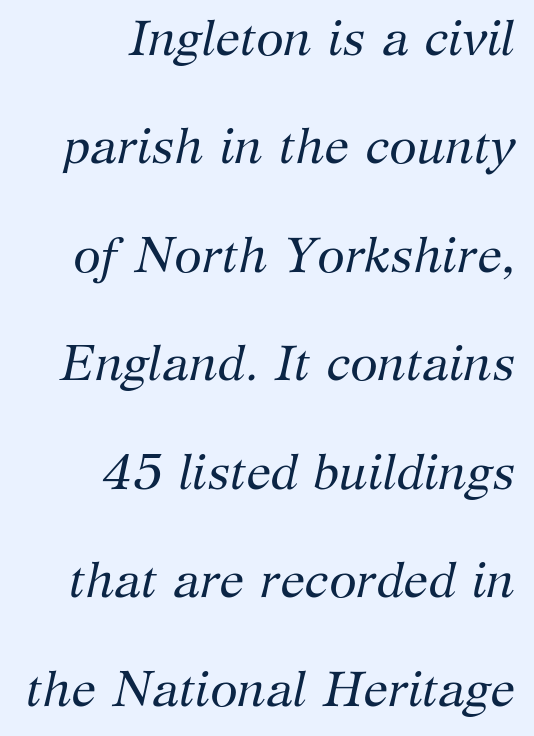
Has an underline been added? It has not. Characters follow at the spacing the type designer built in. To sum up the face: it has serifs. Airy leading.
